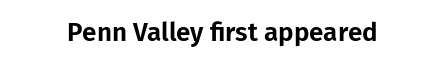
{"italic": "no", "underline": "no", "letter_spacing": "normal", "letter_spacing_em": 0.0, "glyph_px": 26}
